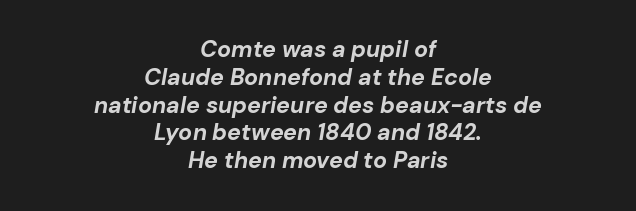
{"italic": "yes", "lean": "right", "slant_degrees": 10, "bold": "yes", "underline": "no", "align": "center", "line_spacing_ratio": 1.21, "letter_spacing": "normal", "letter_spacing_em": 0.0, "glyph_px": 23}
